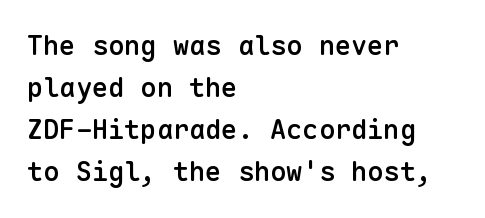
Successive baselines arrive at the customary interval. These lines stack with their left ends in a neat column. Italic? Not at all — the glyphs are vertical. The tracking reads as untouched default to a designer's eye.
